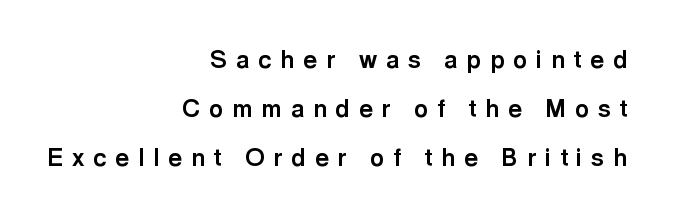
{"italic": "no", "bold": "yes", "underline": "no", "align": "right", "line_spacing": "loose", "line_spacing_ratio": 2.05, "letter_spacing": "wide", "letter_spacing_em": 0.37, "glyph_px": 24}
